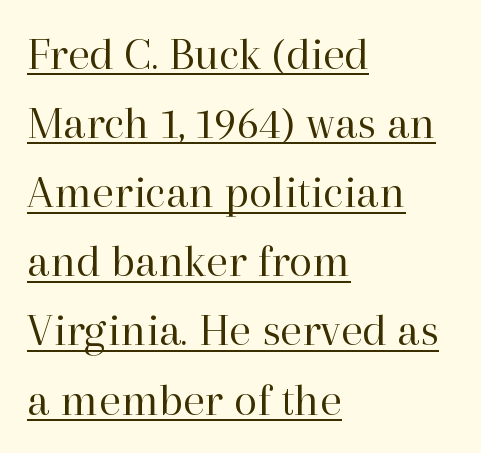
{"serif": "yes", "italic": "no", "bold": "no", "weight": "regular", "width": "normal", "stroke_contrast": "high", "x_height": "medium", "monospaced": "no", "underline": "yes", "align": "left", "line_spacing": "normal", "line_spacing_ratio": 1.44, "letter_spacing": "normal", "letter_spacing_em": 0.0, "glyph_px": 48}
